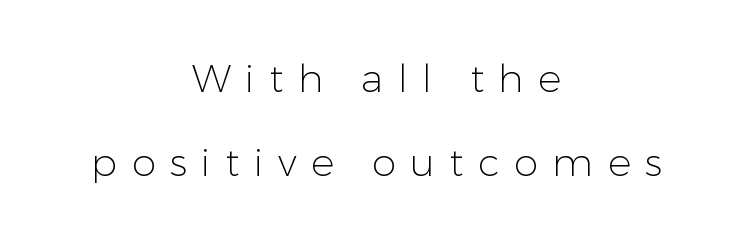
{"serif": "no", "italic": "no", "bold": "no", "weight": "light", "width": "normal", "stroke_contrast": "low", "x_height": "medium", "monospaced": "no", "underline": "no", "align": "center", "line_spacing": "loose", "line_spacing_ratio": 2.15, "letter_spacing": "wide", "letter_spacing_em": 0.37, "glyph_px": 39}
